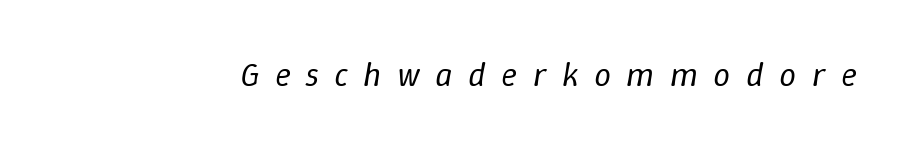
Q: Is the text bold? A: No.
Q: Is the text italic (slanted)? A: Yes, it leans right by about 9 degrees.
Q: Is the text underlined? A: No.
Q: Is the spacing between letters normal or unusually wide? A: Unusually wide.
Q: Width (condensed, normal, or wide)? A: Normal.
Q: Stroke contrast? A: Low.
Q: x-height? A: Medium.
Q: Monospaced? A: No.
